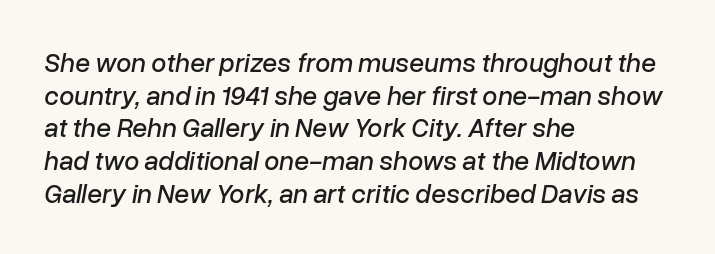
Q: Is the text italic (slanted)? A: Yes, it leans right by about 10 degrees.
Q: Is the text underlined? A: No.
Q: How is the paragraph aligned? A: Left-aligned.
Q: Is the spacing between letters normal or unusually wide? A: Normal.
